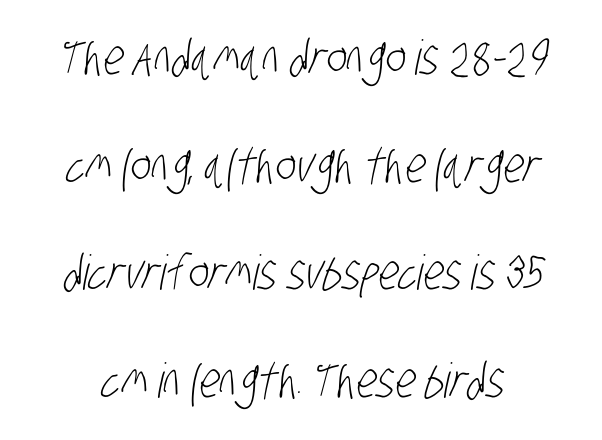
The specimen omits any rule beneath the text block's lines. Tracking here is standard; glyphs follow each other at the usual distance. Is the stroke heavy? The answer is a plain regular-or-lighter. Each new line begins a long way beneath the previous one. Serifs: no, the terminals of the letterforms are clean.
